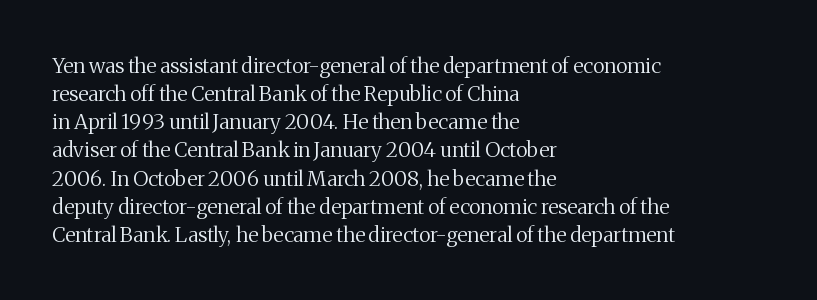
{"italic": "no", "bold": "no", "underline": "no", "align": "left", "line_spacing": "normal", "line_spacing_ratio": 1.34, "letter_spacing": "normal", "letter_spacing_em": 0.0, "glyph_px": 21}
